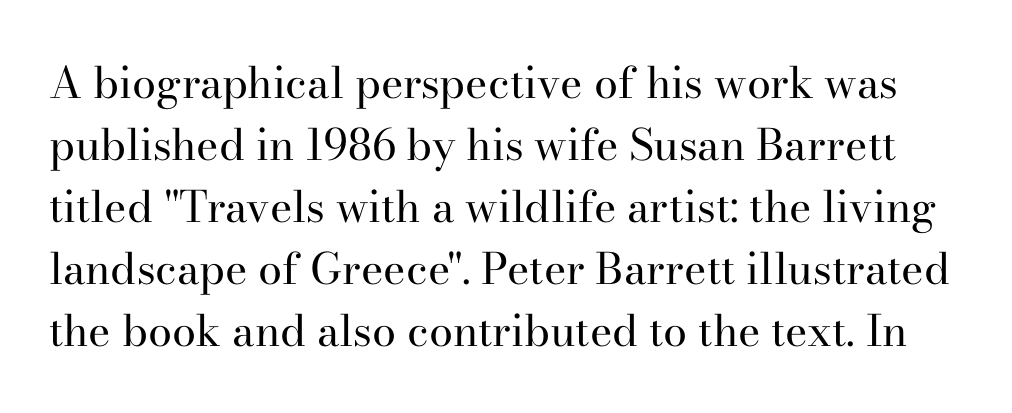
This is serif lettering, the kind often seen in printed books. It's the straight-up-and-down kind of type. Underlining? Definitely not there. The typesetting does not lean heavy: it is not bold. Here the designer chose a conventional face with non-uniform glyph widths.
